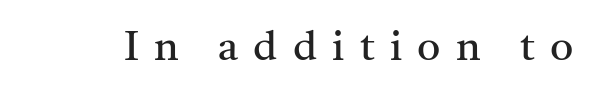
Type without underlining. To sum up the face: it has serifs. Spacing between characters has been opened up far beyond the box default. Vertical strokes here are truly vertical. A light-to-regular cut is what we see here.
